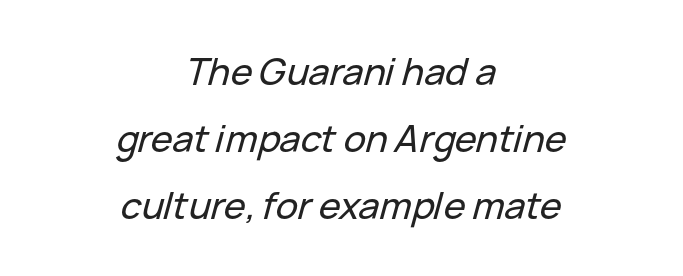
Q: Is the text italic (slanted)? A: Yes, it leans right by about 15 degrees.
Q: Is the text underlined? A: No.
Q: How is the paragraph aligned? A: Centered.
Q: Is the spacing between letters normal or unusually wide? A: Normal.
Q: Width (condensed, normal, or wide)? A: Normal.
Q: Stroke contrast? A: Low.
Q: x-height? A: Medium.
Q: Monospaced? A: No.
